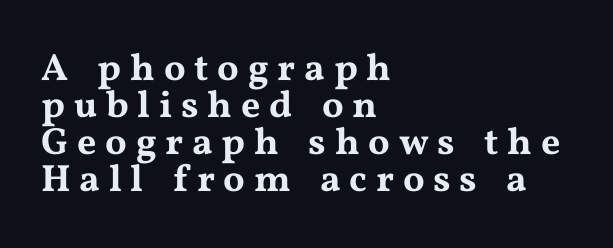
Q: Is the text italic (slanted)? A: No, it is upright.
Q: Is the typeface a serif or a sans-serif typeface? A: Serif.
Q: Is the text underlined? A: No.
Q: How is the paragraph aligned? A: Left-aligned.
Q: Is the spacing between letters normal or unusually wide? A: Unusually wide.
Q: Is the spacing between lines tight, normal or loose? A: Tight.
Q: Width (condensed, normal, or wide)? A: Wide.
Q: Stroke contrast? A: Medium.
Q: x-height? A: Medium.
Q: Monospaced? A: No.
